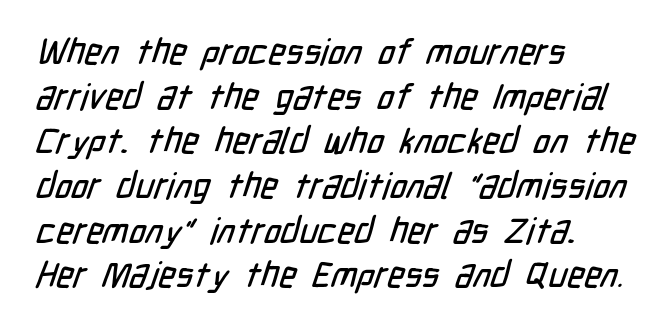
Q: Is the typeface a serif or a sans-serif typeface? A: Sans-serif.
Q: Is the text underlined? A: No.
Q: How is the paragraph aligned? A: Left-aligned.
Q: Is the spacing between letters normal or unusually wide? A: Normal.
Q: Width (condensed, normal, or wide)? A: Condensed.
Q: Stroke contrast? A: Low.
Q: x-height? A: Medium.
Q: Monospaced? A: No.
